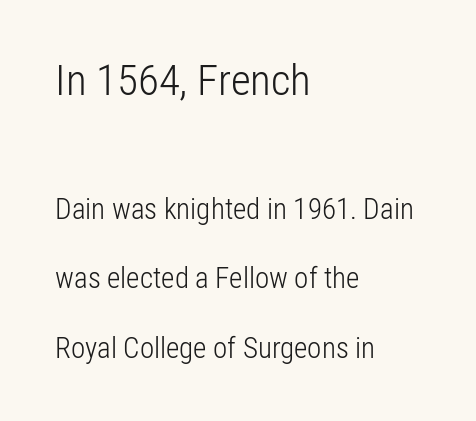
If you drew a ruler down the left edge, every line would touch it. Every character sits straight up, as roman type does. The vertical gap from one line to the next is large. Character widths vary here, with narrow letters taking less room than wide ones. You could call the tracking neutral — neither tight nor loose.
